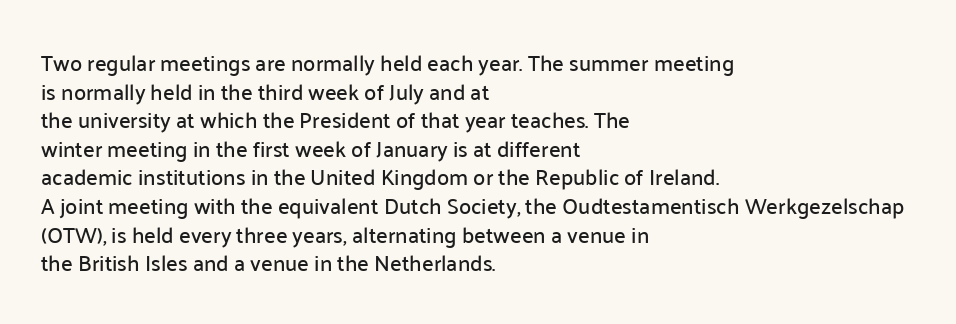
{"italic": "no", "underline": "no", "align": "left", "line_spacing": "normal", "line_spacing_ratio": 1.3, "letter_spacing": "normal", "letter_spacing_em": 0.0, "glyph_px": 22}
